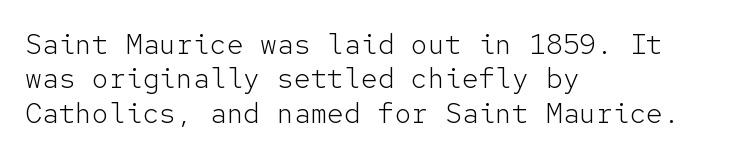
Spacing verdict: monospaced, one width for all characters. Heaviness? Minimal to ordinary, like unemphasized prose. The specimen reads as upright at a glance. In terms of letterform style, serifs are entirely absent. Type without underlining.
